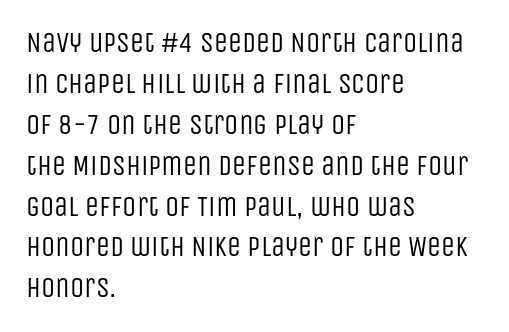
Q: Is the text bold? A: No.
Q: Is the text italic (slanted)? A: No, it is upright.
Q: Is the typeface a serif or a sans-serif typeface? A: Sans-serif.
Q: Is the text underlined? A: No.
Q: How is the paragraph aligned? A: Left-aligned.
Q: Is the spacing between letters normal or unusually wide? A: Normal.
Q: Is the spacing between lines tight, normal or loose? A: Normal.
Q: Width (condensed, normal, or wide)? A: Condensed.
Q: Stroke contrast? A: Low.
Q: x-height? A: Large.
Q: Monospaced? A: No.
